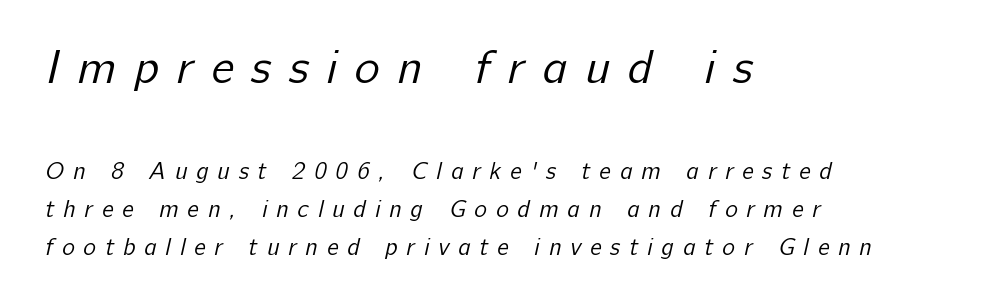
{"serif": "no", "bold": "no", "weight": "regular", "width": "normal", "stroke_contrast": "low", "x_height": "medium", "monospaced": "no", "underline": "no", "align": "left", "line_spacing": "normal", "line_spacing_ratio": 1.59, "letter_spacing": "wide", "letter_spacing_em": 0.37, "larger_block": "first", "size_ratio": 2.0, "glyph_px": 48}
